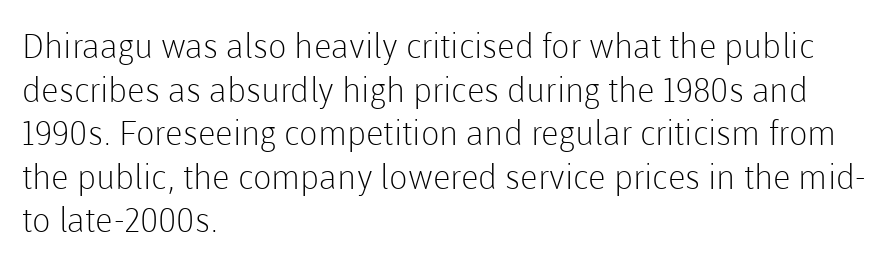
The image shows 34 px light sans-serif type, upright; set left-aligned, normal line spacing (1.28x), normal letter spacing, not underlined; low stroke contrast and a medium x-height.
